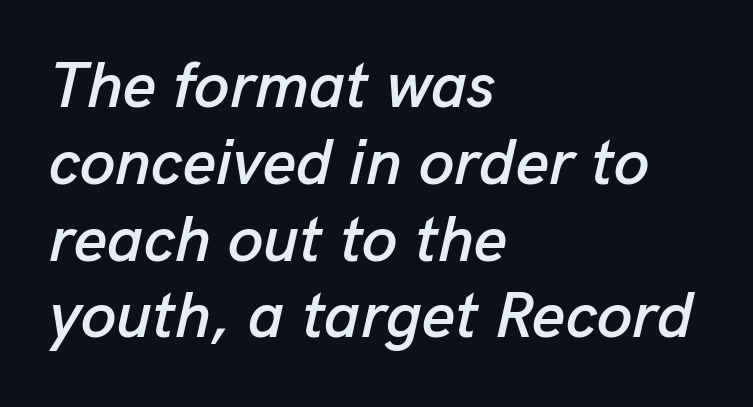
The image shows 64 px text type, italic (leaning right); set left-aligned, line spacing 1.2x, normal letter spacing, not underlined; low stroke contrast and a medium x-height.
